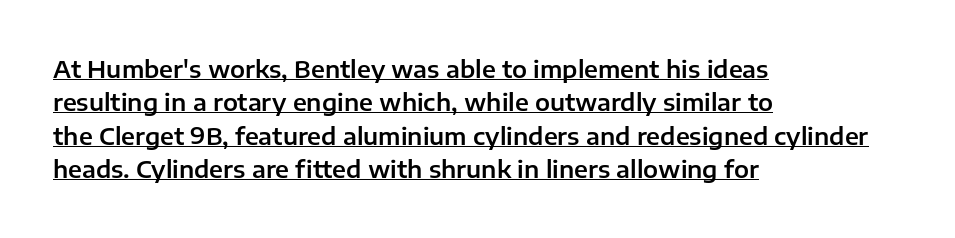
Q: Is the text italic (slanted)? A: No, it is upright.
Q: Is the text underlined? A: Yes.
Q: How is the paragraph aligned? A: Left-aligned.
Q: Is the spacing between letters normal or unusually wide? A: Normal.
Q: Is the spacing between lines tight, normal or loose? A: Normal.
